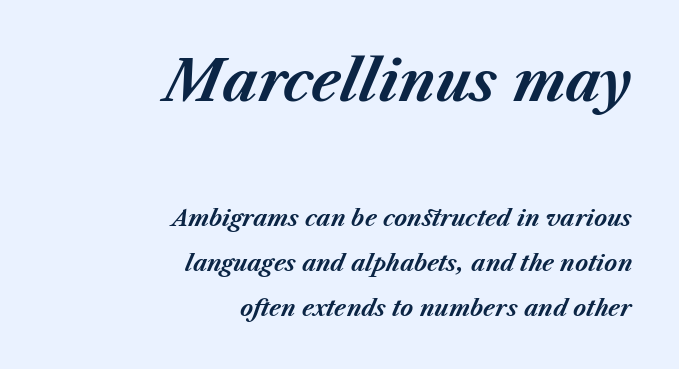
{"italic": "yes", "lean": "right", "slant_degrees": 23, "bold": "yes", "weight": "bold", "width": "normal", "stroke_contrast": "medium", "x_height": "medium", "monospaced": "no", "underline": "no", "align": "right", "line_spacing": "loose", "line_spacing_ratio": 2.05, "letter_spacing": "normal", "letter_spacing_em": 0.0, "larger_block": "first", "size_ratio": 2.5, "glyph_px": 55}
